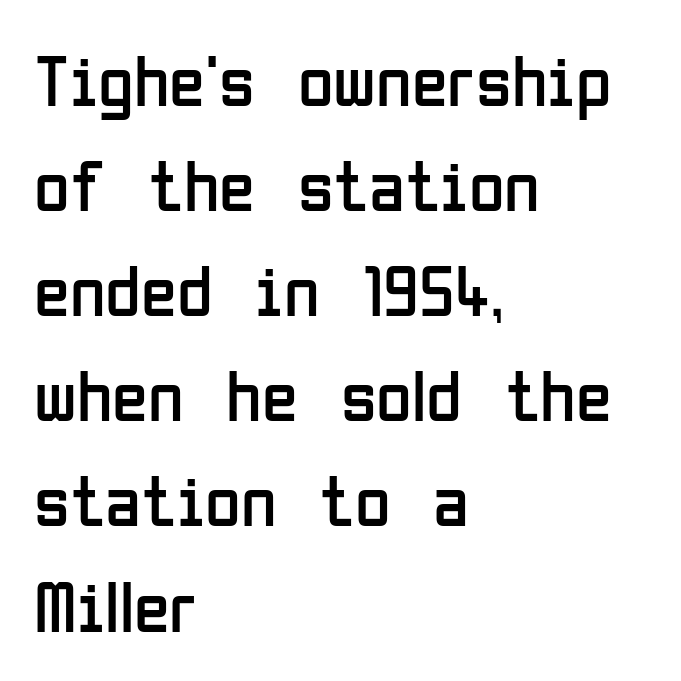
{"serif": "no", "italic": "no", "bold": "no", "weight": "regular", "width": "condensed", "stroke_contrast": "low", "x_height": "medium", "monospaced": "no", "underline": "no", "align": "left", "line_spacing": "normal", "line_spacing_ratio": 1.44, "letter_spacing": "normal", "letter_spacing_em": 0.0, "glyph_px": 73}
